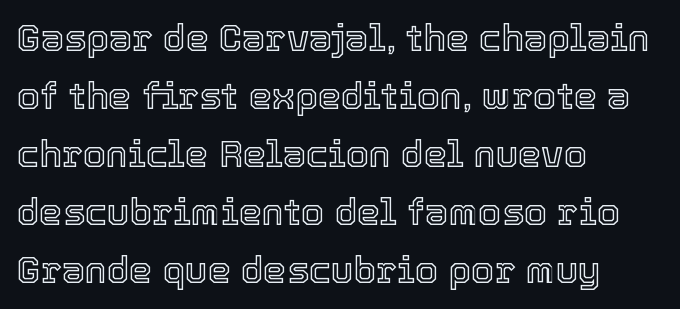
The image shows 37 px text type, upright; set left-aligned, normal line spacing (1.57x), normal letter spacing, not underlined; a medium x-height.
